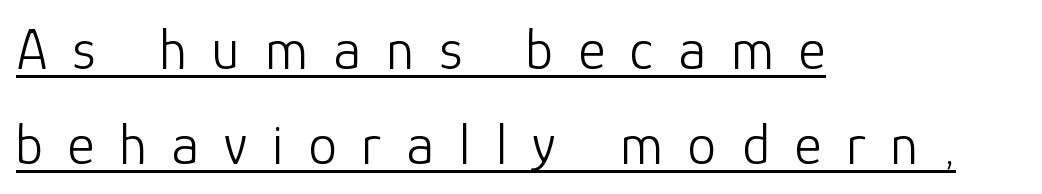
The image shows 58 px light sans-serif type, upright; set left-aligned, normal line spacing (1.64x), unusually wide letter spacing (+0.43 em), underlined; low stroke contrast and a medium x-height.
